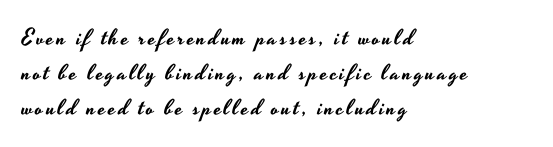
Q: Is the text italic (slanted)? A: Yes.
Q: Is the text underlined? A: No.
Q: How is the paragraph aligned? A: Left-aligned.
Q: Is the spacing between lines tight, normal or loose? A: Normal.
